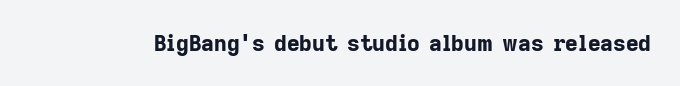
Short note: letters normally spaced. Words float on clear page, feet unadorned. The letters stand upright; this is a roman face. Heavy, bold letterforms.
